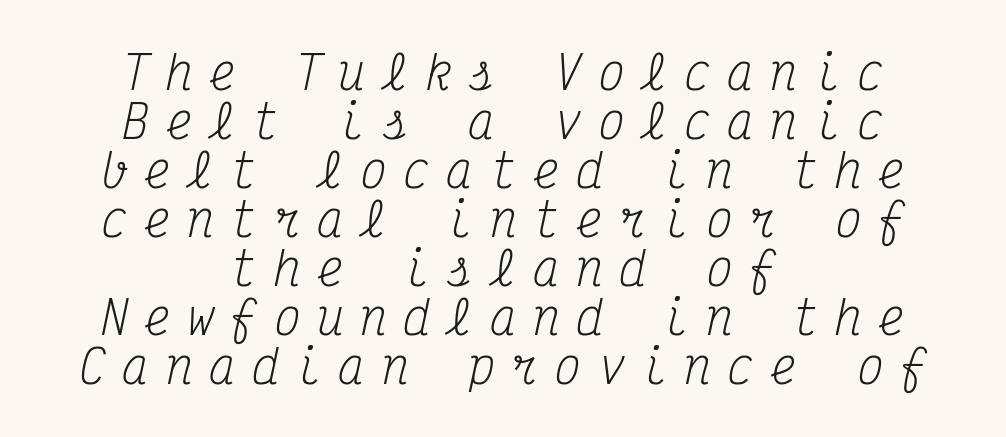
Q: Is the text bold? A: No.
Q: Is the text italic (slanted)? A: Yes, it leans right by about 12 degrees.
Q: Is the typeface a serif or a sans-serif typeface? A: Serif.
Q: Is the text underlined? A: No.
Q: How is the paragraph aligned? A: Centered.
Q: Is the spacing between letters normal or unusually wide? A: Unusually wide.
Q: Is the spacing between lines tight, normal or loose? A: Tight.
Q: Width (condensed, normal, or wide)? A: Condensed.
Q: Stroke contrast? A: Medium.
Q: x-height? A: Medium.
Q: Monospaced? A: Yes.
